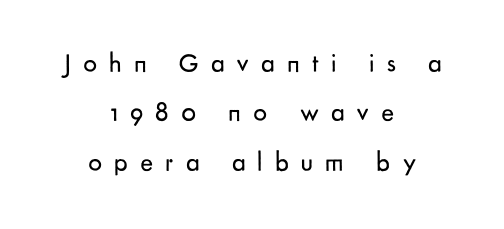
Q: Is the text bold? A: No.
Q: Is the text italic (slanted)? A: No, it is upright.
Q: Is the text underlined? A: No.
Q: How is the paragraph aligned? A: Centered.
Q: Is the spacing between letters normal or unusually wide? A: Unusually wide.
